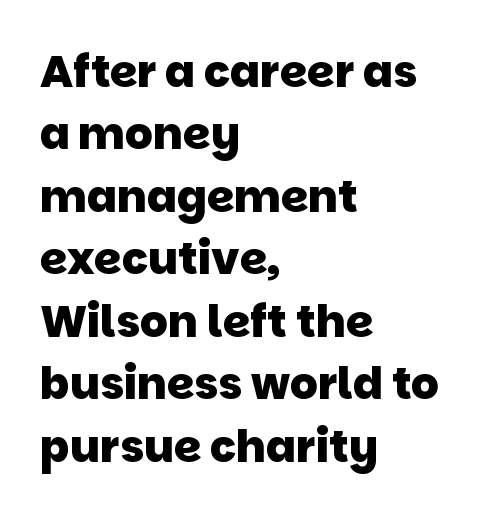
Q: Is the text bold? A: Yes.
Q: Is the typeface a serif or a sans-serif typeface? A: Sans-serif.
Q: Is the text underlined? A: No.
Q: How is the paragraph aligned? A: Left-aligned.
Q: Is the spacing between letters normal or unusually wide? A: Normal.
Q: Is the spacing between lines tight, normal or loose? A: Normal.
Q: Width (condensed, normal, or wide)? A: Normal.
Q: Stroke contrast? A: Low.
Q: x-height? A: Large.
Q: Monospaced? A: No.
